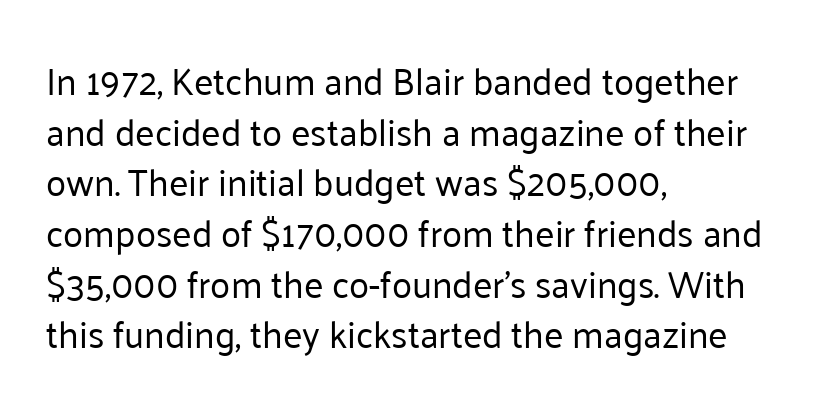
The image shows 37 px regular-weight sans-serif type, upright; set left-aligned, normal line spacing (1.37x), normal letter spacing, not underlined; low stroke contrast and a medium x-height.
